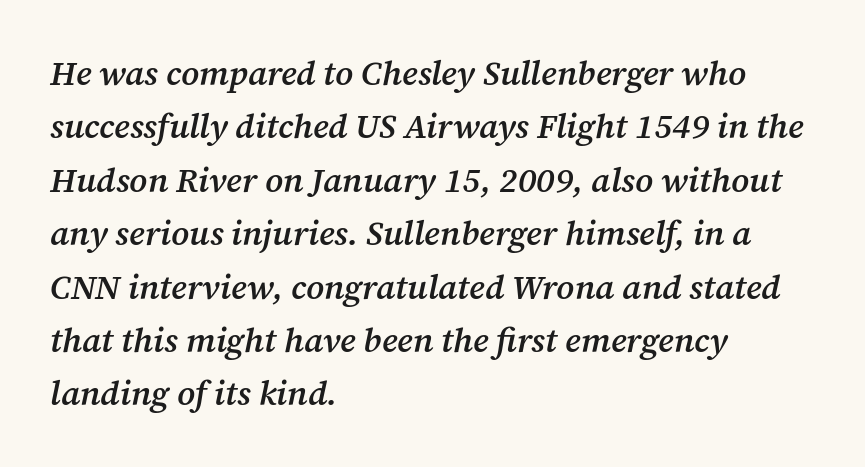
A bit beefed up — I'd call it semibold rather than bold. The letters advance in unequal steps, a hallmark of proportional type. Note: serifs present on the glyphs. The space directly below the letters is spotless.
